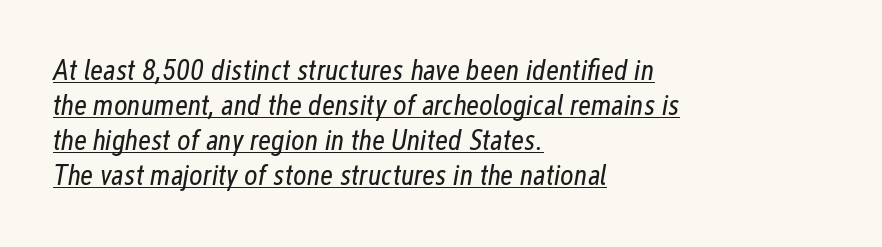
{"italic": "yes", "lean": "right", "slant_degrees": 12, "bold": "no", "weight": "regular", "width": "condensed", "stroke_contrast": "low", "x_height": "medium", "monospaced": "no", "underline": "yes", "align": "left", "line_spacing_ratio": 1.21, "letter_spacing": "normal", "letter_spacing_em": 0.0, "glyph_px": 29}
